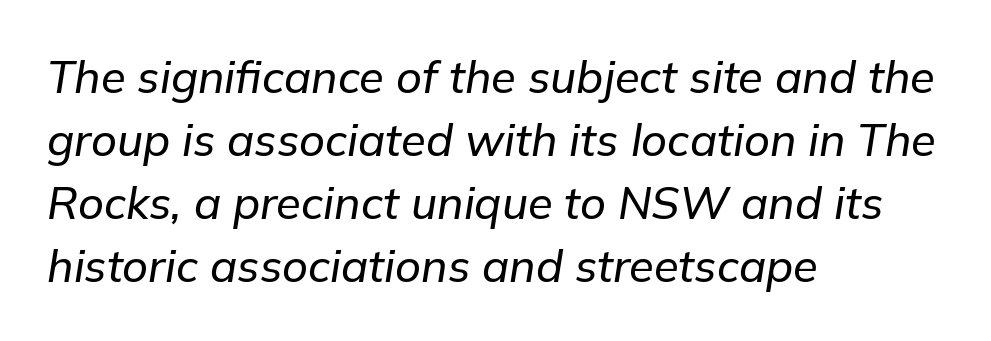
{"italic": "yes", "lean": "right", "slant_degrees": 9, "width": "normal", "stroke_contrast": "low", "x_height": "medium", "monospaced": "no", "underline": "no", "align": "left", "line_spacing": "normal", "line_spacing_ratio": 1.4, "letter_spacing": "normal", "letter_spacing_em": 0.0, "glyph_px": 45}
